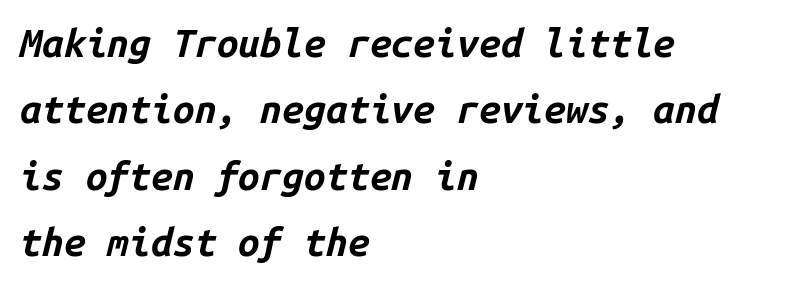
{"italic": "yes", "lean": "right", "slant_degrees": 14, "bold": "yes", "weight": "bold", "width": "normal", "stroke_contrast": "low", "x_height": "medium", "monospaced": "yes", "underline": "no", "align": "left", "line_spacing": "normal", "line_spacing_ratio": 1.7, "letter_spacing": "normal", "letter_spacing_em": 0.0, "glyph_px": 39}
